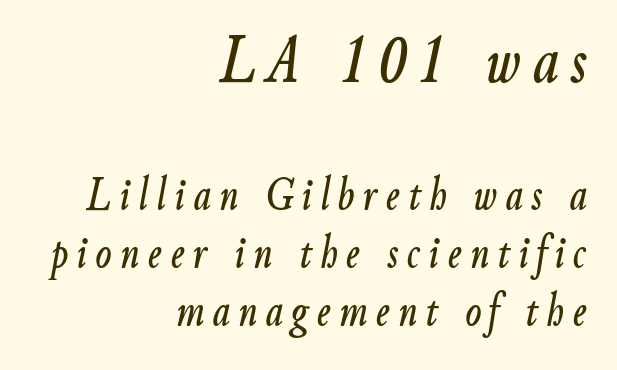
A typesetter would call this proportional, since set widths differ per character. The compositor pushed each line to the right boundary. The zone under the glyphs is completely vacant. Between these two stacked blocks, the higher one wins on size. Notice how the stems are inclined rather than vertical — that's the hallmark of italics.
